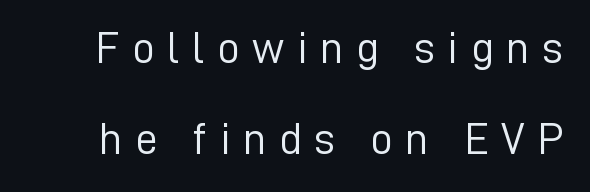
Q: Is the text bold? A: No.
Q: Is the text italic (slanted)? A: No, it is upright.
Q: Is the typeface a serif or a sans-serif typeface? A: Sans-serif.
Q: Is the text underlined? A: No.
Q: Is the spacing between letters normal or unusually wide? A: Unusually wide.
Q: Is the spacing between lines tight, normal or loose? A: Loose.
Q: Width (condensed, normal, or wide)? A: Normal.
Q: Stroke contrast? A: Low.
Q: x-height? A: Medium.
Q: Monospaced? A: No.
